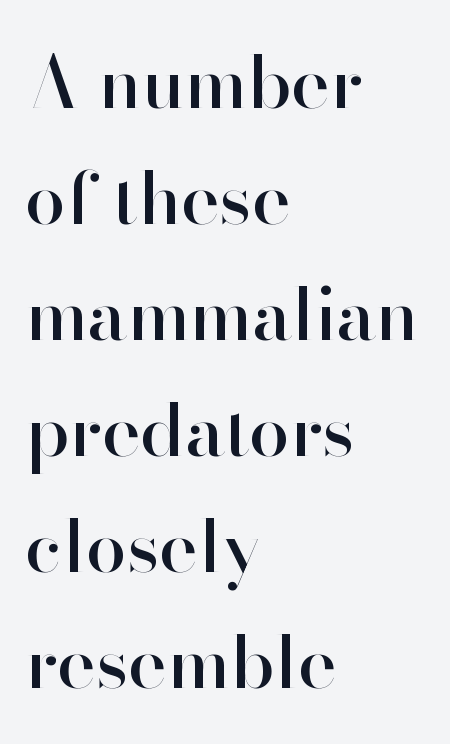
Italic: no, the glyphs are upright roman. Here the designer chose a conventional face with non-uniform glyph widths. If you drew a ruler down the left edge, every line would touch it. The typeface chosen for these lines omits serifs. Whoever set this chose a conventional vertical rhythm. This sample uses plain, unmodified letter spacing.
